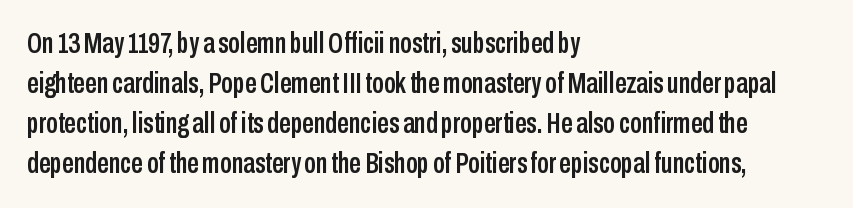
The image shows 29 px condensed sans-serif type, upright; set left-aligned, normal line spacing (1.38x), normal letter spacing, not underlined; low stroke contrast and a medium x-height.
